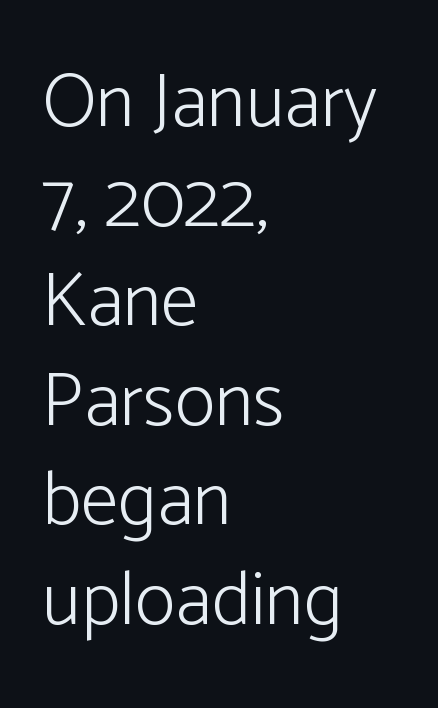
Q: Is the text bold? A: No.
Q: Is the text italic (slanted)? A: No, it is upright.
Q: Is the typeface a serif or a sans-serif typeface? A: Sans-serif.
Q: Is the text underlined? A: No.
Q: How is the paragraph aligned? A: Left-aligned.
Q: Is the spacing between letters normal or unusually wide? A: Normal.
Q: Is the spacing between lines tight, normal or loose? A: Normal.
Q: Width (condensed, normal, or wide)? A: Normal.
Q: Stroke contrast? A: Low.
Q: x-height? A: Medium.
Q: Monospaced? A: No.
